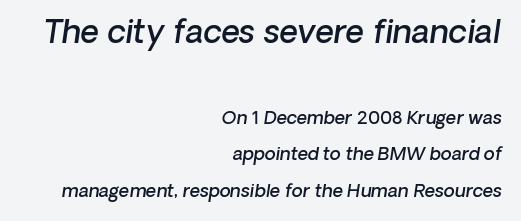
Lines of text with bare space underneath. All the whitespace from short lines collects on the left. This is oblique type, the kind used for emphasis or titles. Between these two stacked blocks, the higher one wins on size. In terms of weight, the rendering is demibold, just under bold.
